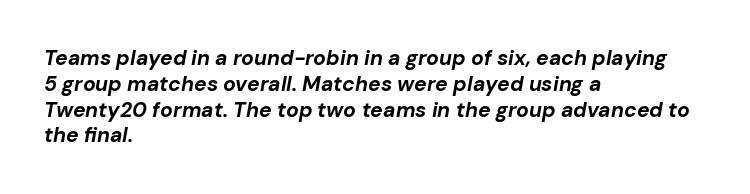
The typesetter chose a ragged-right arrangement here. Observe the ordinary spacing: letters are neighbours, not strangers. Anything drawn beneath the words? Only blank space. The passage shown is emphatically bold. Designer's note — italics engaged.
